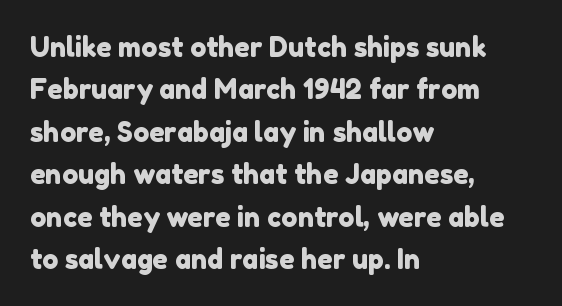
Q: Is the text underlined? A: No.
Q: How is the paragraph aligned? A: Left-aligned.
Q: Is the spacing between letters normal or unusually wide? A: Normal.
Q: Is the spacing between lines tight, normal or loose? A: Normal.
